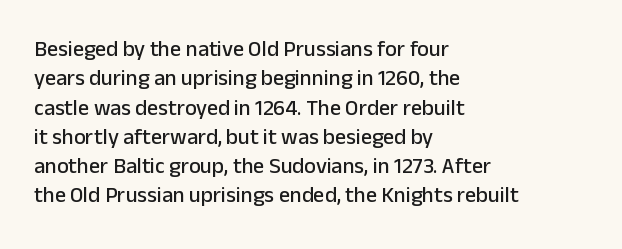
Q: Is the text italic (slanted)? A: No, it is upright.
Q: Is the text underlined? A: No.
Q: How is the paragraph aligned? A: Left-aligned.
Q: Is the spacing between letters normal or unusually wide? A: Normal.
Q: Is the spacing between lines tight, normal or loose? A: Normal.
